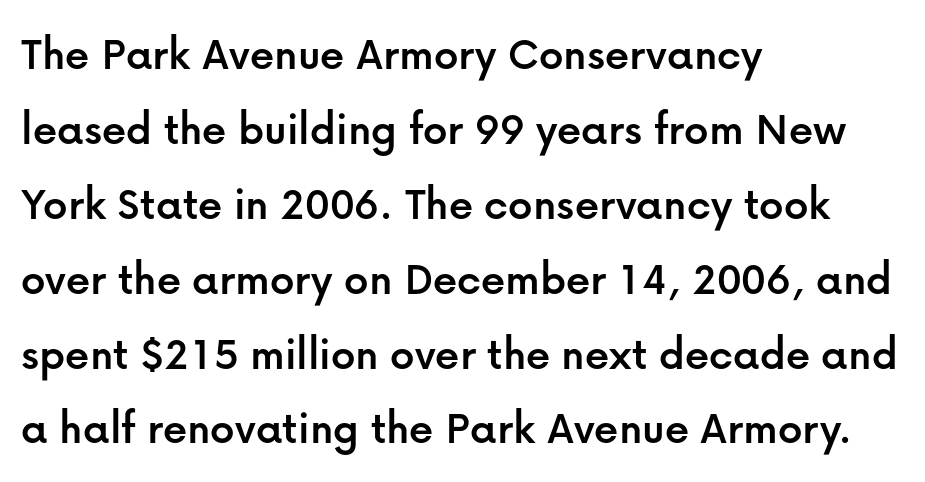
Q: Is the text italic (slanted)? A: No, it is upright.
Q: Is the typeface a serif or a sans-serif typeface? A: Sans-serif.
Q: Is the text underlined? A: No.
Q: How is the paragraph aligned? A: Left-aligned.
Q: Is the spacing between letters normal or unusually wide? A: Normal.
Q: Is the spacing between lines tight, normal or loose? A: Normal.
Q: Width (condensed, normal, or wide)? A: Normal.
Q: Stroke contrast? A: Low.
Q: x-height? A: Medium.
Q: Monospaced? A: No.
